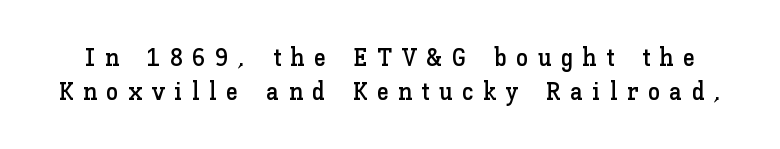
The letterforms stand isolated, each surrounded by extra space. Posture: upright roman. The specimen omits any rule beneath the text block's lines. Evenly set lines give the paragraph a standard silhouette.
